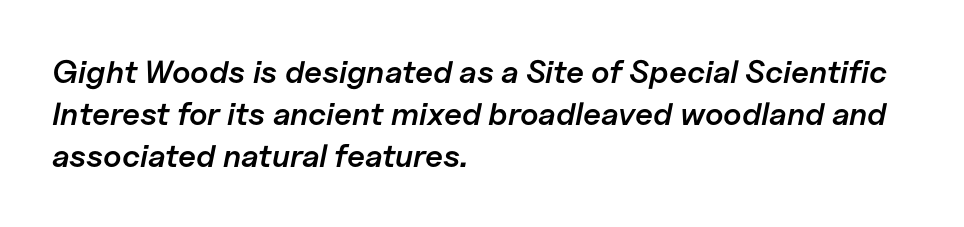
Q: Is the text bold? A: Semi-bold.
Q: Is the text italic (slanted)? A: Yes, it leans right by about 11 degrees.
Q: Is the text underlined? A: No.
Q: How is the paragraph aligned? A: Left-aligned.
Q: Is the spacing between letters normal or unusually wide? A: Normal.
Q: Is the spacing between lines tight, normal or loose? A: Normal.
Q: Width (condensed, normal, or wide)? A: Normal.
Q: Stroke contrast? A: Low.
Q: x-height? A: Medium.
Q: Monospaced? A: No.
